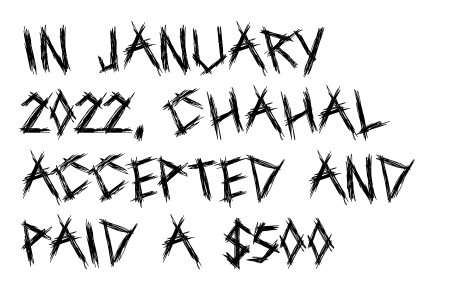
The image shows 50 px regular-weight, condensed sans-serif type, upright; set left-aligned, normal line spacing (1.29x), normal letter spacing, not underlined; a large x-height.
